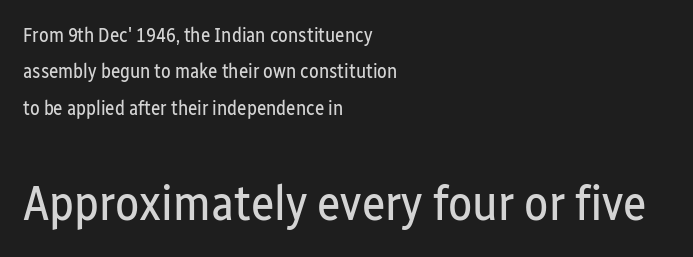
{"serif": "no", "italic": "no", "bold": "no", "weight": "regular", "width": "condensed", "stroke_contrast": "low", "x_height": "medium", "monospaced": "no", "underline": "no", "align": "left", "line_spacing_ratio": 1.82, "letter_spacing": "normal", "letter_spacing_em": 0.0, "larger_block": "second", "size_ratio": 2.5, "glyph_px": 50}
